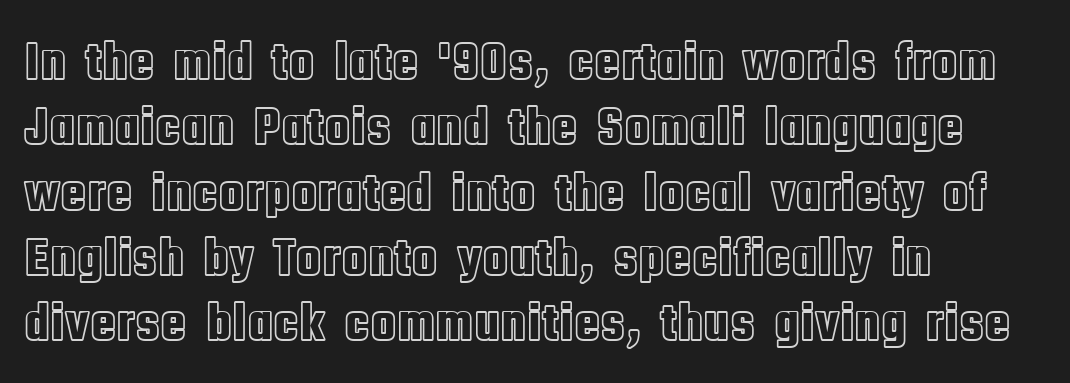
The image shows 54 px condensed type, upright; set left-aligned, line spacing 1.21x, normal letter spacing, not underlined; a large x-height.
